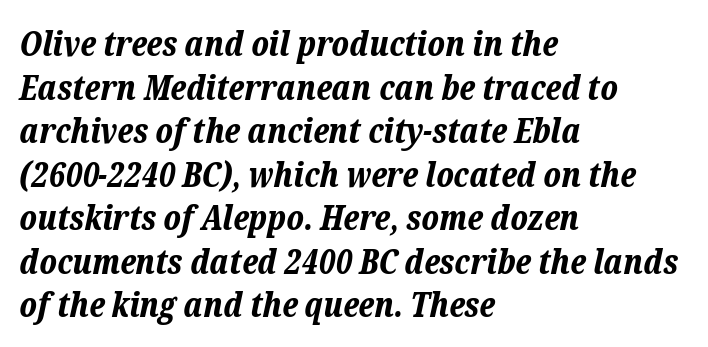
The image shows 34 px bold type, italic (leaning right); set left-aligned, normal line spacing (1.28x), normal letter spacing, not underlined; low stroke contrast and a medium x-height.
